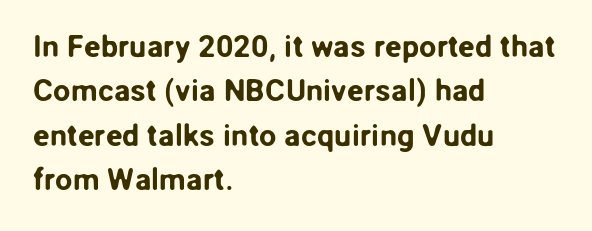
Is the letter spacing exaggerated? No — it looks like the ordinary default. The glyphs are unaccompanied by any horizontal stroke below them. Characters remain perfectly vertical along every line. How would I describe the line gaps? Plain and ordinary.
